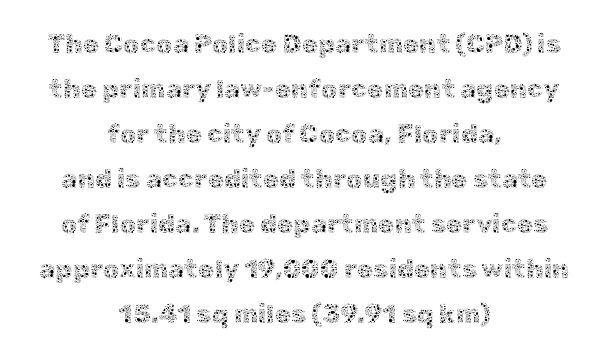
Q: Is the text bold? A: No.
Q: Is the text italic (slanted)? A: No, it is upright.
Q: Is the text underlined? A: No.
Q: How is the paragraph aligned? A: Centered.
Q: Is the spacing between letters normal or unusually wide? A: Normal.
